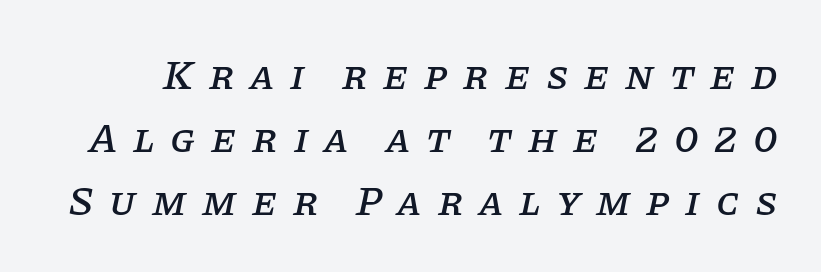
The rendering inserts visible extra space after every character. This is serif lettering, the kind often seen in printed books. Tall strokes in this sample are angled rather than plumb. Descender tails drop into unmarked territory. Regular leading. Note the varied advance widths — an 'i' is clearly narrower than an 'm'.
